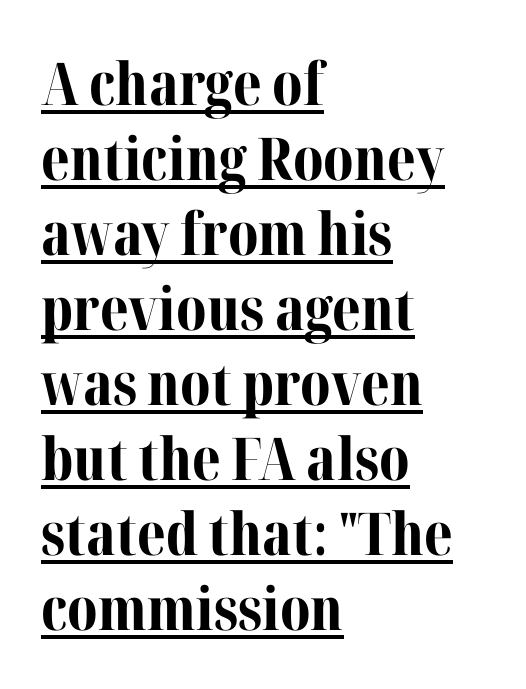
Here the designer chose a conventional face with non-uniform glyph widths. Weight: bold. Look at the bottom of the vertical strokes: they flare into serifs here. If you drew a ruler down the left edge, every line would touch it.
